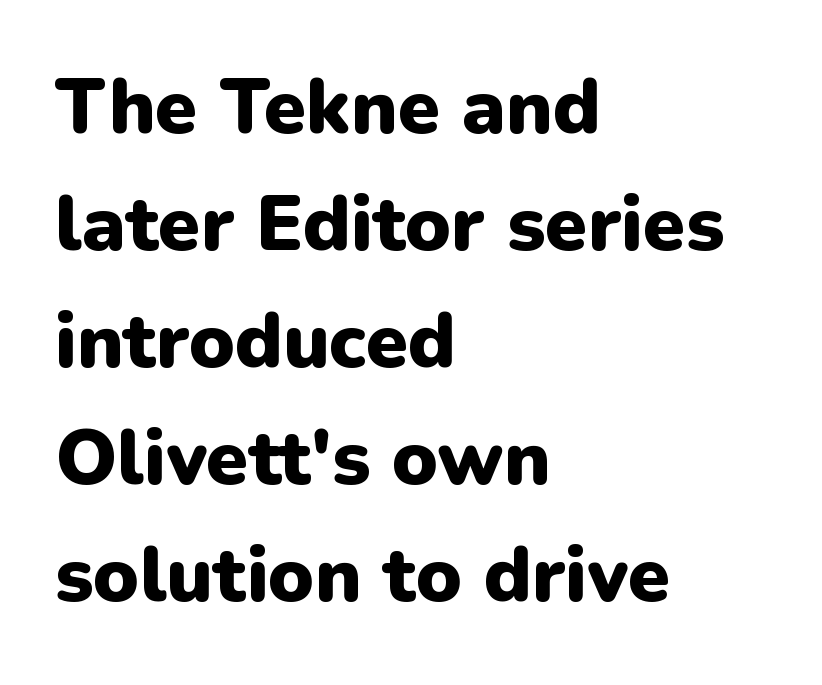
The passage is arranged the way most books set body copy — flush left. You could not count columns in this text — the font is proportionally spaced. The specimen reads as upright at a glance. Words appear dense and cohesive because spacing is normal. Are there feet on the stems? There aren't — it's a sans. The space directly below the letters is spotless.
